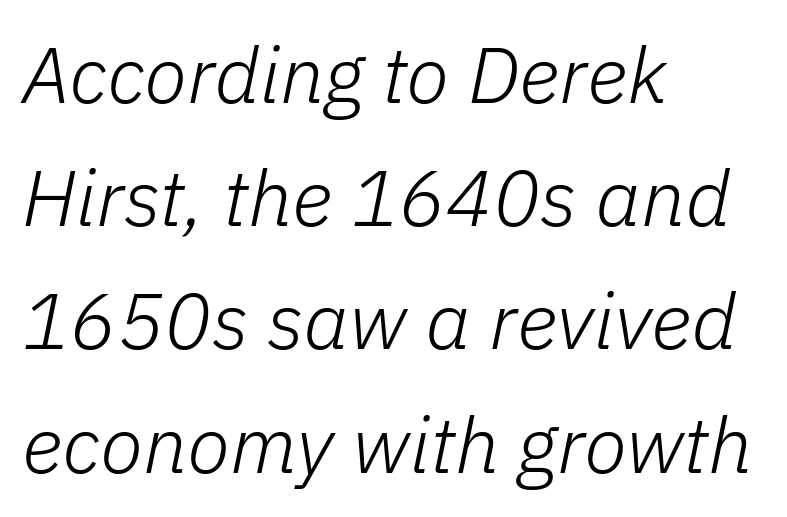
Q: Is the text bold? A: No.
Q: Is the text italic (slanted)? A: Yes, it leans right by about 11 degrees.
Q: Is the text underlined? A: No.
Q: How is the paragraph aligned? A: Left-aligned.
Q: Is the spacing between letters normal or unusually wide? A: Normal.
Q: Is the spacing between lines tight, normal or loose? A: Normal.
Q: Width (condensed, normal, or wide)? A: Normal.
Q: Stroke contrast? A: Low.
Q: x-height? A: Medium.
Q: Monospaced? A: No.
